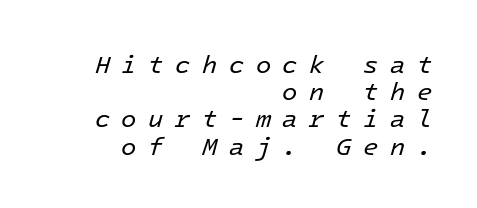
{"italic": "yes", "lean": "right", "slant_degrees": 16, "bold": "no", "underline": "no", "align": "right", "line_spacing": "tight", "line_spacing_ratio": 1.09, "letter_spacing": "wide", "letter_spacing_em": 0.46, "glyph_px": 25}
